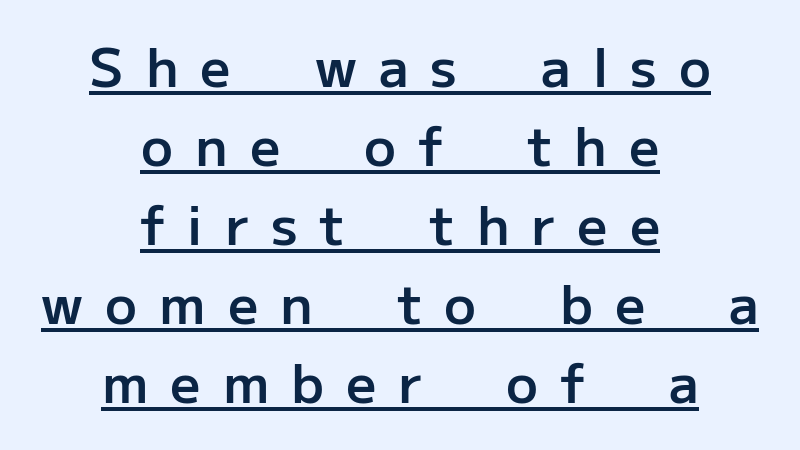
{"serif": "no", "italic": "no", "bold": "semi", "weight": "semibold", "width": "normal", "stroke_contrast": "low", "x_height": "medium", "monospaced": "no", "underline": "yes", "align": "center", "line_spacing": "normal", "line_spacing_ratio": 1.49, "letter_spacing": "wide", "letter_spacing_em": 0.42, "glyph_px": 53}
